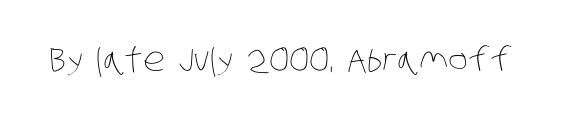
Q: Is the text bold? A: No.
Q: Is the text underlined? A: No.
Q: Is the spacing between letters normal or unusually wide? A: Normal.
Q: Width (condensed, normal, or wide)? A: Condensed.
Q: Stroke contrast? A: Low.
Q: x-height? A: Large.
Q: Monospaced? A: No.
